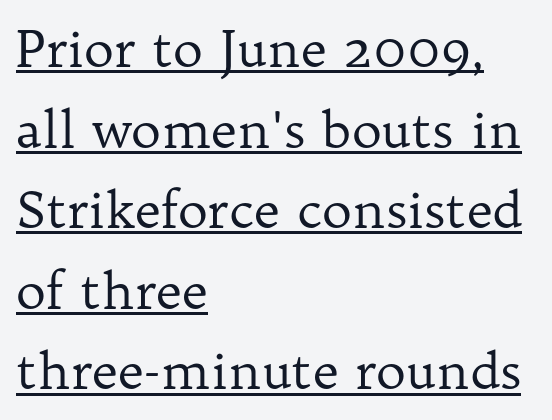
The glyphs in this specimen are seriffed. Spacing between characters is what you'd get straight out of the box. In terms of leading, this rendering sits right in the middle. Varying glyph widths throughout — classic text-font behaviour. The setting favours the left margin, as ordinary paragraphs usually do. Looks like someone drew a line under every word here.
